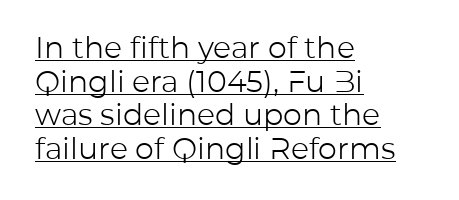
Q: Is the text bold? A: No.
Q: Is the text italic (slanted)? A: No, it is upright.
Q: Is the typeface a serif or a sans-serif typeface? A: Sans-serif.
Q: Is the text underlined? A: Yes.
Q: How is the paragraph aligned? A: Left-aligned.
Q: Is the spacing between letters normal or unusually wide? A: Normal.
Q: Is the spacing between lines tight, normal or loose? A: Tight.
Q: Width (condensed, normal, or wide)? A: Normal.
Q: Stroke contrast? A: Low.
Q: x-height? A: Medium.
Q: Monospaced? A: No.
